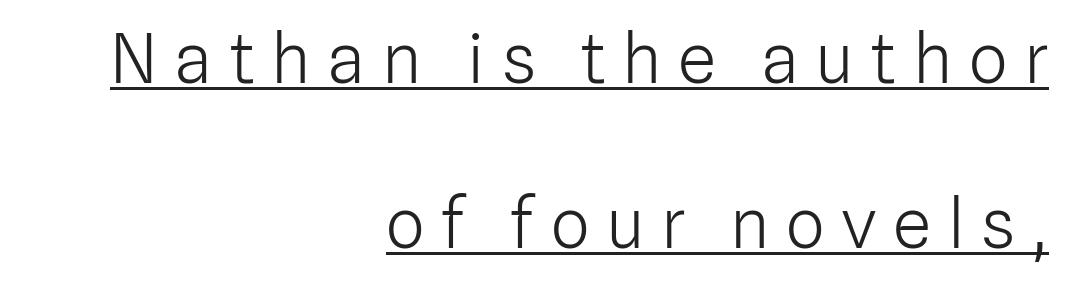
The image shows 69 px light sans-serif type, upright; set right-aligned, loose line spacing (2.39x), unusually wide letter spacing (+0.24 em), underlined; low stroke contrast and a medium x-height.
